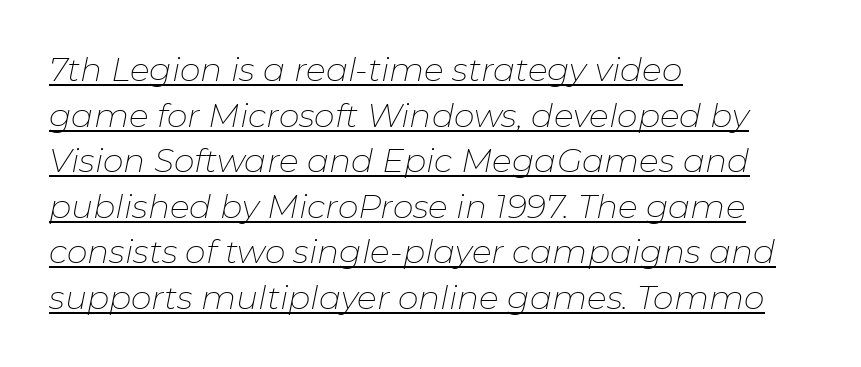
The image shows 33 px thin type, italic (leaning right); set left-aligned, normal line spacing (1.38x), normal letter spacing, underlined; low stroke contrast and a medium x-height.
